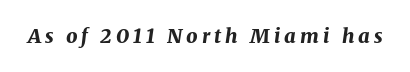
Q: Is the text bold? A: Yes.
Q: Is the text italic (slanted)? A: Yes, it leans right by about 8 degrees.
Q: Is the text underlined? A: No.
Q: Is the spacing between letters normal or unusually wide? A: Unusually wide.
